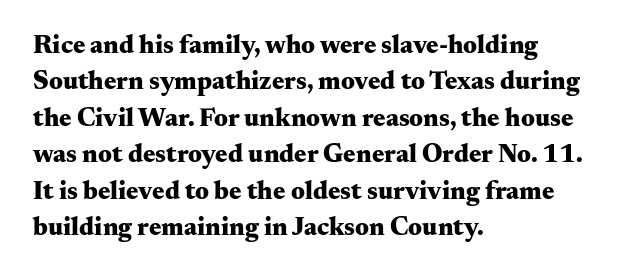
Q: Is the text bold? A: Yes.
Q: Is the text italic (slanted)? A: No, it is upright.
Q: Is the text underlined? A: No.
Q: How is the paragraph aligned? A: Left-aligned.
Q: Is the spacing between letters normal or unusually wide? A: Normal.
Q: Is the spacing between lines tight, normal or loose? A: Normal.
